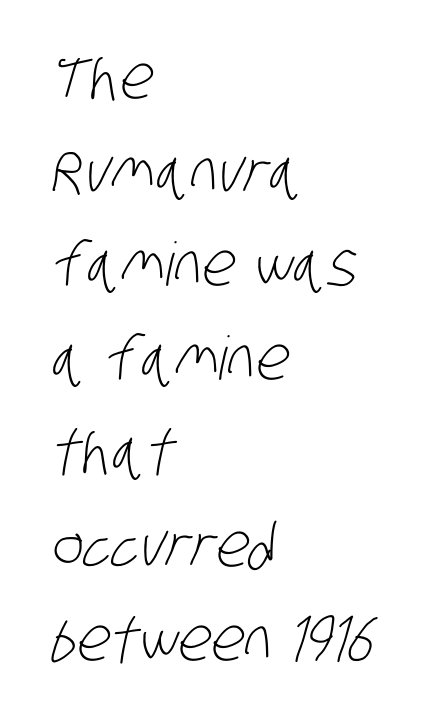
The image shows 60 px light, condensed sans-serif type; set left-aligned, normal line spacing (1.56x), normal letter spacing, not underlined; low stroke contrast and a large x-height.
